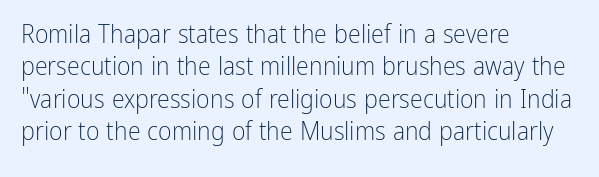
Line spacing here is normal. Nobody touched the tracking dial on this one. Quick note: underline off. Designer's note — italics off, roman on. The lines are quadded left.
